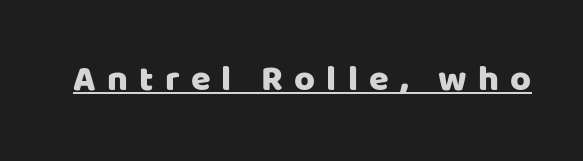
The image shows 36 px sans-serif type, upright; set unusually wide letter spacing (+0.31 em), underlined; low stroke contrast and a large x-height.
